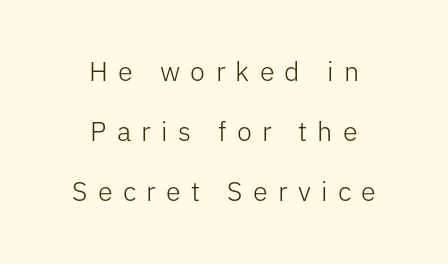
This is not heavy type; no bold has been used. The space beneath each line is pristine and unruled. The type sits square on the baseline with zero lean. Caption: expanded tracking, letters set apart. Short and long lines alike share a common midpoint.
